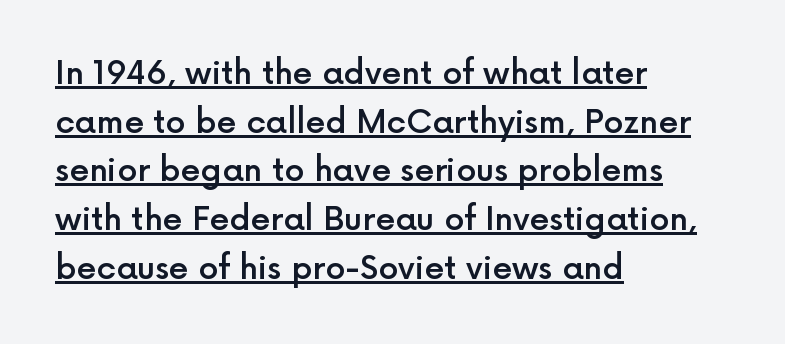
The image shows 32 px semibold sans-serif type, upright; set left-aligned, normal line spacing (1.52x), normal letter spacing, underlined; a medium x-height.
